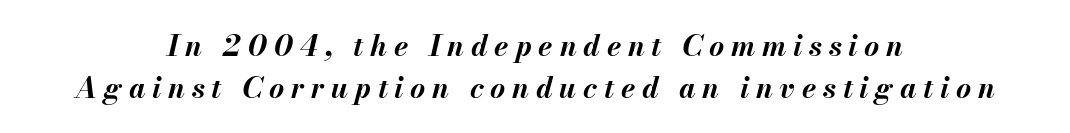
Varying glyph widths throughout — classic text-font behaviour. Does extra space separate the letters? Yes, quite a lot of it. The axis of the letterforms is tilted away from vertical. Interline gaps are of average width in this sample. One-word summary of the alignment: center. Is the type bold? Yes — the strokes are clearly thick and heavy.
